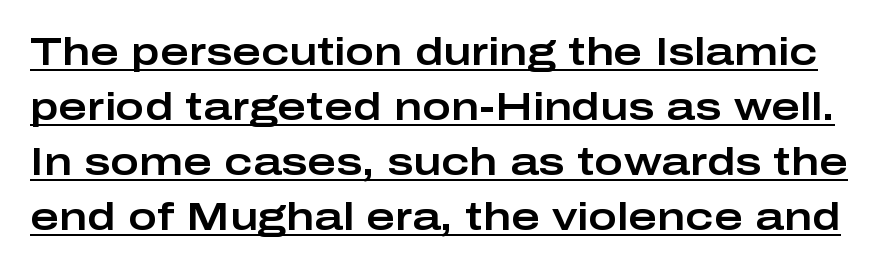
{"serif": "no", "italic": "no", "width": "wide", "stroke_contrast": "low", "x_height": "medium", "monospaced": "no", "underline": "yes", "line_spacing": "normal", "line_spacing_ratio": 1.41, "letter_spacing": "normal", "letter_spacing_em": 0.0, "glyph_px": 39}
